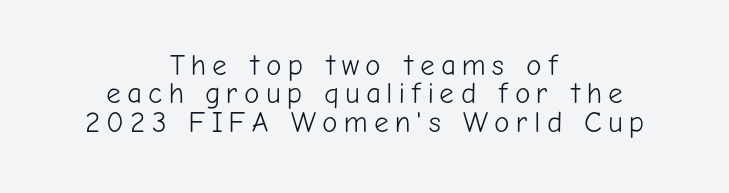
Lines of text with bare space underneath. The rendering uses natural spacing where letterforms have individual widths. What kind of face is this? One without serifs — a sans. Ascenders rise straight up at ninety degrees. A light-to-regular cut is what we see here. The face used here is rendered with a markedly widened letterfit.
